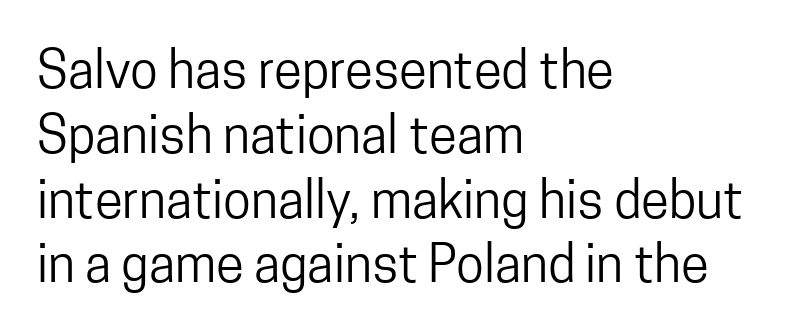
{"serif": "no", "italic": "no", "bold": "no", "weight": "regular", "width": "condensed", "stroke_contrast": "low", "x_height": "medium", "monospaced": "no", "underline": "no", "align": "left", "line_spacing": "normal", "line_spacing_ratio": 1.27, "letter_spacing": "normal", "letter_spacing_em": 0.0, "glyph_px": 51}
